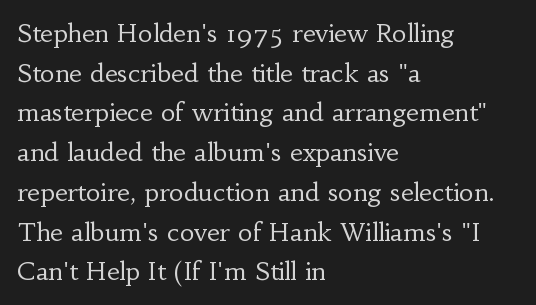
Q: Is the text bold? A: No.
Q: Is the text italic (slanted)? A: No, it is upright.
Q: Is the text underlined? A: No.
Q: How is the paragraph aligned? A: Left-aligned.
Q: Is the spacing between letters normal or unusually wide? A: Normal.
Q: Is the spacing between lines tight, normal or loose? A: Normal.
